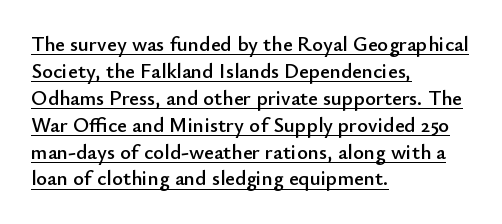
Q: Is the text italic (slanted)? A: No, it is upright.
Q: Is the text underlined? A: Yes.
Q: How is the paragraph aligned? A: Left-aligned.
Q: Is the spacing between letters normal or unusually wide? A: Normal.
Q: Is the spacing between lines tight, normal or loose? A: Normal.
